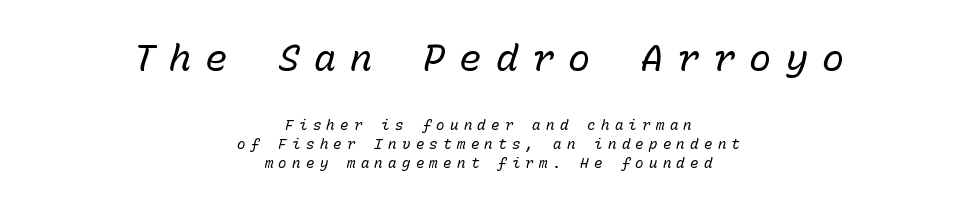
{"italic": "yes", "lean": "right", "slant_degrees": 15, "bold": "no", "weight": "regular", "width": "normal", "stroke_contrast": "low", "x_height": "medium", "monospaced": "yes", "underline": "no", "align": "center", "line_spacing": "normal", "line_spacing_ratio": 1.38, "letter_spacing": "wide", "letter_spacing_em": 0.38, "larger_block": "first", "size_ratio": 2.64, "glyph_px": 37}
